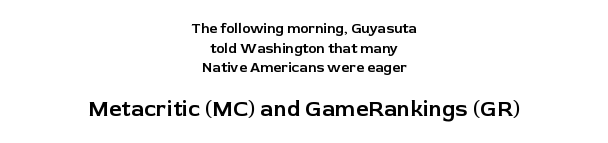
In this sample the second text group is rendered at the bigger scale. One glance says typical: line gaps are just what's usual. The rendering positions every line midway between the sides. Rule under the text: the space is simply empty.
